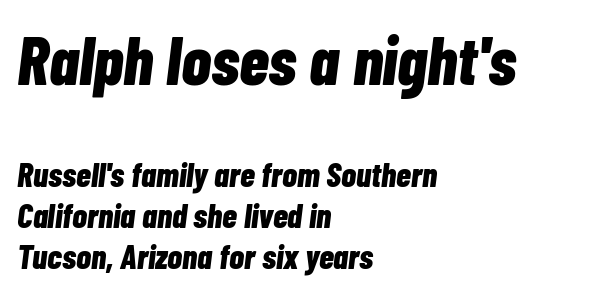
Q: Is the text bold? A: Yes.
Q: Is the text italic (slanted)? A: Yes, it leans right by about 7 degrees.
Q: Is the text underlined? A: No.
Q: How is the paragraph aligned? A: Left-aligned.
Q: Is the spacing between letters normal or unusually wide? A: Normal.
Q: Which block of text is set in a larger size, the first (top) or the second (bottom)? A: The first (top) one.
Q: Width (condensed, normal, or wide)? A: Condensed.
Q: Stroke contrast? A: Low.
Q: x-height? A: Medium.
Q: Monospaced? A: No.
